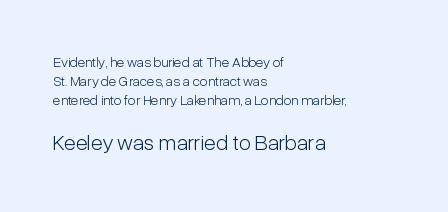
Q: Is the text bold? A: No.
Q: Is the text italic (slanted)? A: No, it is upright.
Q: Is the text underlined? A: No.
Q: How is the paragraph aligned? A: Left-aligned.
Q: Is the spacing between letters normal or unusually wide? A: Normal.
Q: Is the spacing between lines tight, normal or loose? A: Normal.
Q: Which block of text is set in a larger size, the first (top) or the second (bottom)? A: The second (bottom) one.
